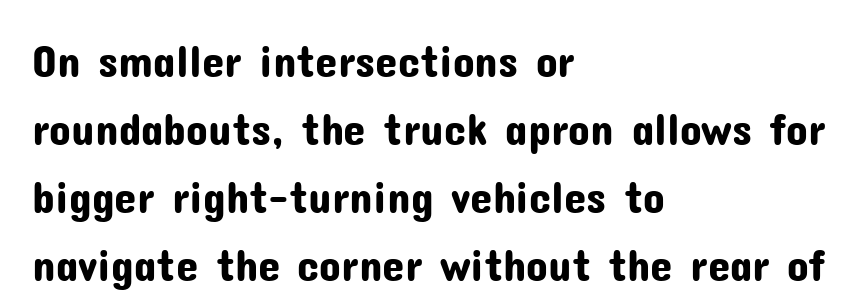
Horizontally, the lines are justified to the leading edge only. Words float on clear page, feet unadorned. You could not count columns in this text — the font is proportionally spaced. The lettering holds an erect, upright posture throughout.
